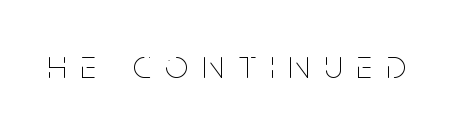
{"italic": "no", "bold": "no", "weight": "thin", "width": "condensed", "stroke_contrast": "low", "x_height": "large", "monospaced": "no", "underline": "no", "letter_spacing": "wide", "letter_spacing_em": 0.37, "glyph_px": 40}
